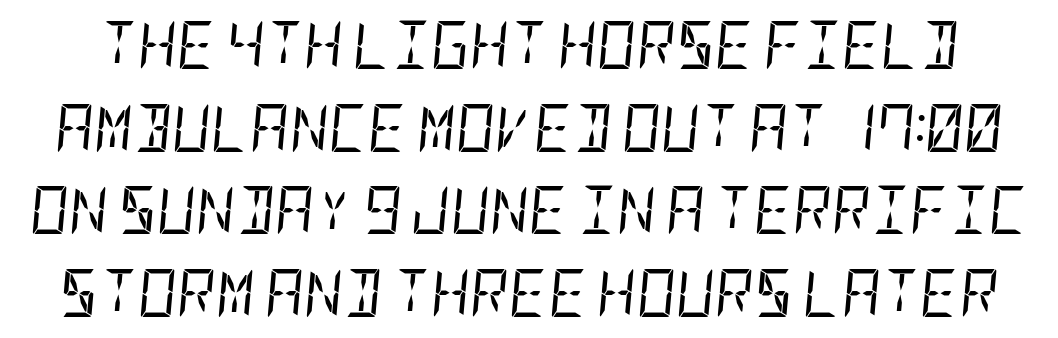
Q: Is the text bold? A: No.
Q: Is the text italic (slanted)? A: Yes, it leans right by about 5 degrees.
Q: Is the text underlined? A: No.
Q: Is the spacing between letters normal or unusually wide? A: Normal.
Q: Width (condensed, normal, or wide)? A: Condensed.
Q: Stroke contrast? A: Low.
Q: x-height? A: Large.
